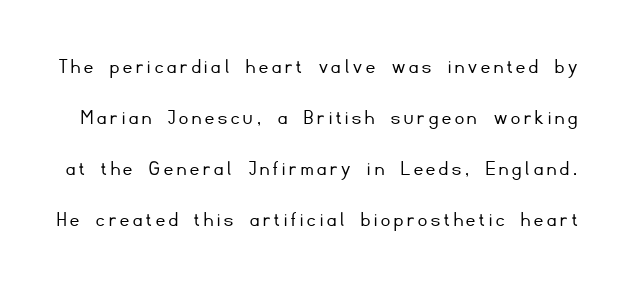
The image shows 22 px text type, upright; set loose line spacing (2.32x), not underlined.
